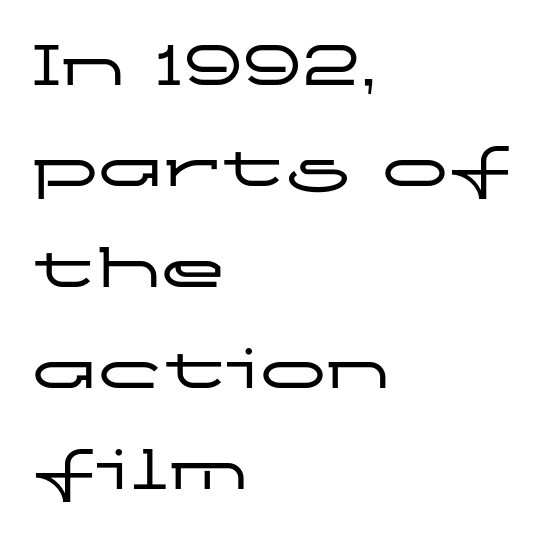
This sample has the flowing, uneven cadence of proportional lettering. Nope, no serifs anywhere on these letters. Vertical spacing — default. The type sits square on the baseline with zero lean. Typeset ragged right — the left edge is the straight one.
